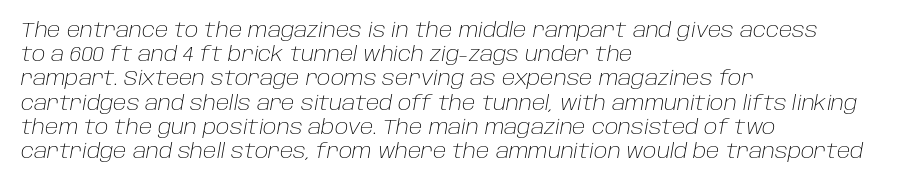
Q: Is the text bold? A: No.
Q: Is the text italic (slanted)? A: Yes, it leans right by about 10 degrees.
Q: Is the text underlined? A: No.
Q: How is the paragraph aligned? A: Left-aligned.
Q: Is the spacing between letters normal or unusually wide? A: Normal.
